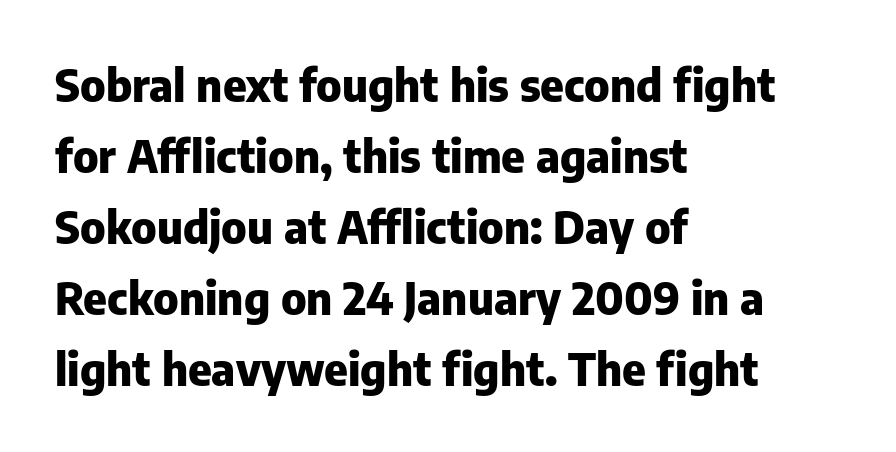
Q: Is the text bold? A: Yes.
Q: Is the text italic (slanted)? A: No, it is upright.
Q: Is the typeface a serif or a sans-serif typeface? A: Sans-serif.
Q: Is the text underlined? A: No.
Q: How is the paragraph aligned? A: Left-aligned.
Q: Is the spacing between letters normal or unusually wide? A: Normal.
Q: Is the spacing between lines tight, normal or loose? A: Normal.
Q: Width (condensed, normal, or wide)? A: Normal.
Q: Stroke contrast? A: Low.
Q: x-height? A: Medium.
Q: Monospaced? A: No.
